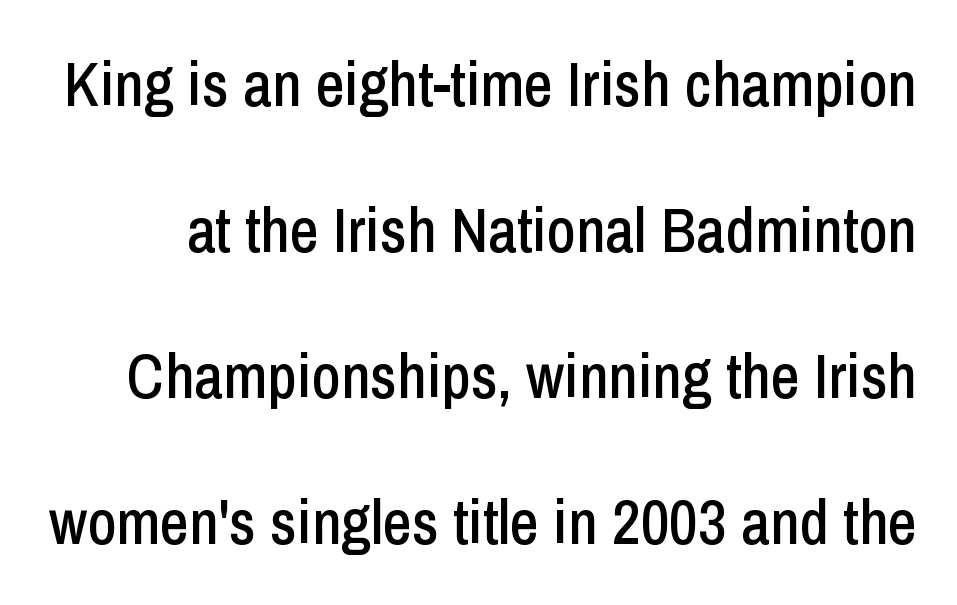
The passage shown is typed in a proportional face where columns would drift. No extra tracking has been applied to these lines. Descenders are the only things crossing below the line. Is this a sans? Yes — the strokes have no serifs. The space between consecutive lines is lavish.
